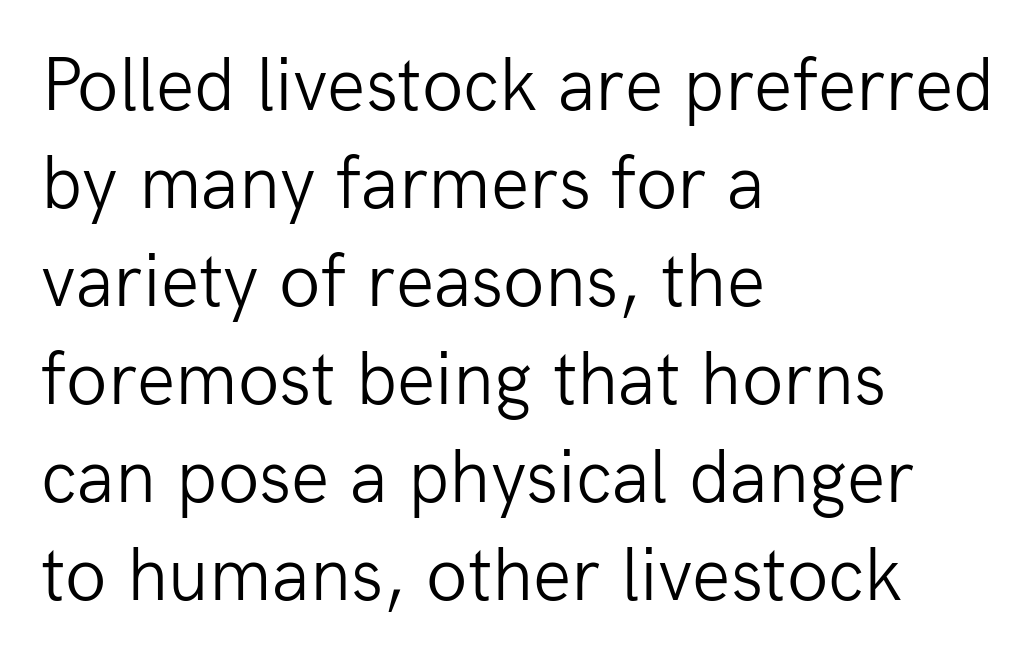
Q: Is the text bold? A: No.
Q: Is the text italic (slanted)? A: No, it is upright.
Q: Is the typeface a serif or a sans-serif typeface? A: Sans-serif.
Q: Is the text underlined? A: No.
Q: How is the paragraph aligned? A: Left-aligned.
Q: Is the spacing between letters normal or unusually wide? A: Normal.
Q: Is the spacing between lines tight, normal or loose? A: Normal.
Q: Width (condensed, normal, or wide)? A: Normal.
Q: Stroke contrast? A: Low.
Q: x-height? A: Medium.
Q: Monospaced? A: No.
